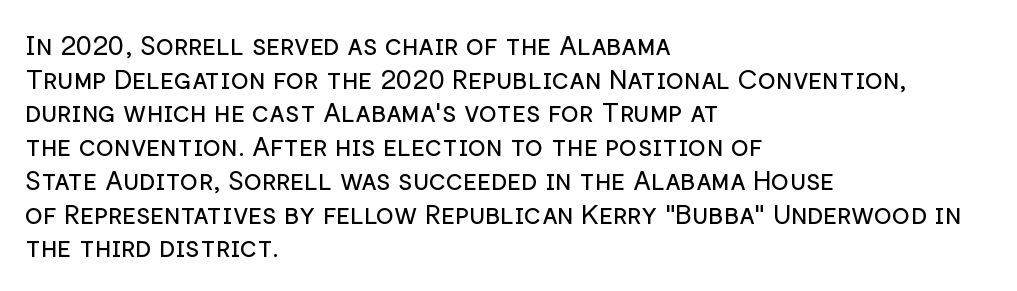
{"italic": "no", "bold": "no", "underline": "no", "align": "left", "line_spacing": "normal", "line_spacing_ratio": 1.25, "letter_spacing": "normal", "letter_spacing_em": 0.0, "glyph_px": 27}
